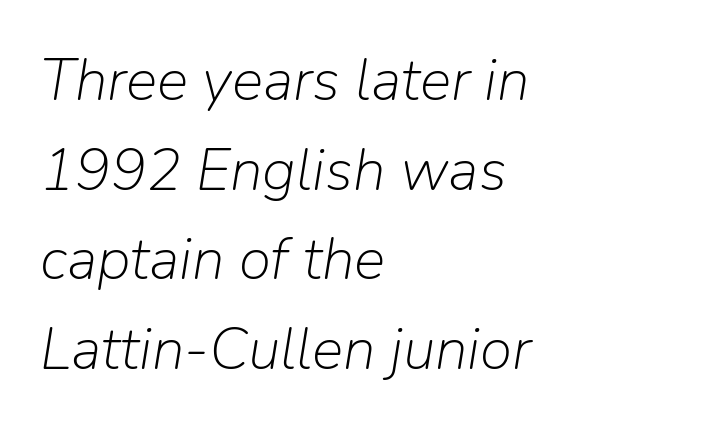
Q: Is the text bold? A: No.
Q: Is the text italic (slanted)? A: Yes, it leans right by about 9 degrees.
Q: Is the text underlined? A: No.
Q: How is the paragraph aligned? A: Left-aligned.
Q: Is the spacing between letters normal or unusually wide? A: Normal.
Q: Is the spacing between lines tight, normal or loose? A: Normal.
Q: Width (condensed, normal, or wide)? A: Normal.
Q: Stroke contrast? A: Low.
Q: x-height? A: Medium.
Q: Monospaced? A: No.
